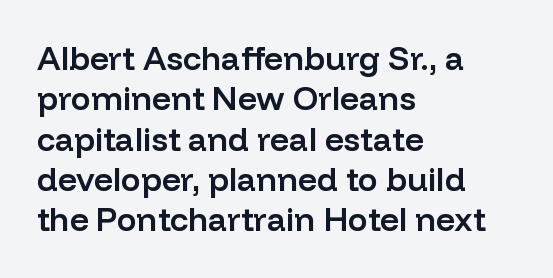
Q: Is the text bold? A: Semi-bold.
Q: Is the text italic (slanted)? A: No, it is upright.
Q: Is the typeface a serif or a sans-serif typeface? A: Sans-serif.
Q: Is the text underlined? A: No.
Q: How is the paragraph aligned? A: Left-aligned.
Q: Is the spacing between letters normal or unusually wide? A: Normal.
Q: Width (condensed, normal, or wide)? A: Normal.
Q: Stroke contrast? A: Low.
Q: x-height? A: Medium.
Q: Monospaced? A: No.
